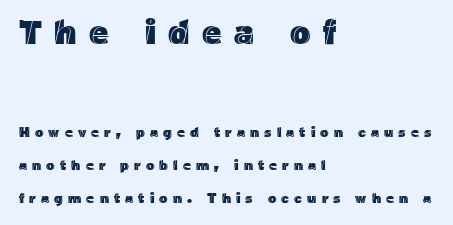
The image shows 34 px text type, upright; set left-aligned, loose line spacing (2.35x), unusually wide letter spacing (+0.36 em), not underlined; the first (top) block is 2.43x larger; a medium x-height.
